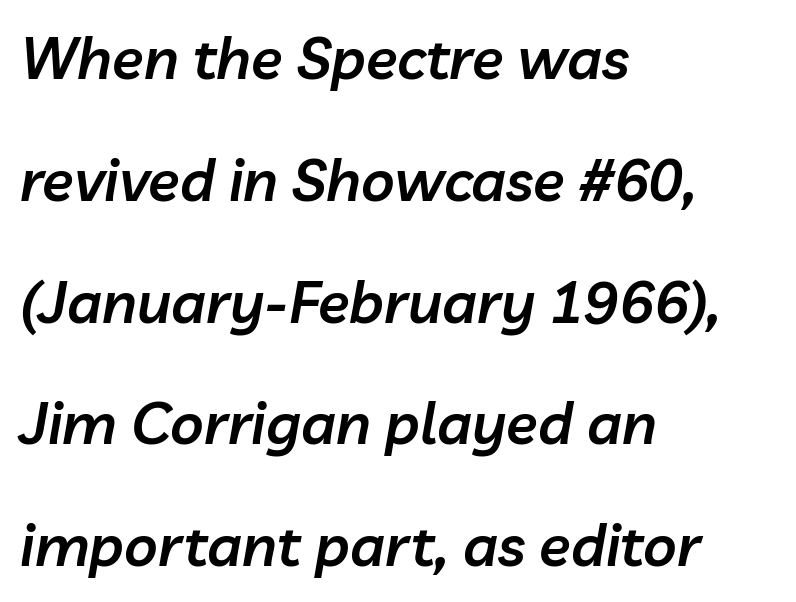
The image shows 58 px semibold type, italic (leaning right); set left-aligned, loose line spacing (2.1x), normal letter spacing, not underlined; low stroke contrast and a medium x-height.
